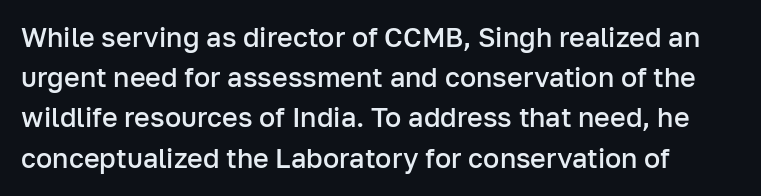
The image shows 27 px text type, upright; set normal line spacing (1.49x), normal letter spacing, not underlined.
